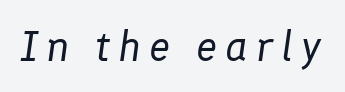
Only glyphs here, with clear space below each row. Varying glyph widths throughout — classic text-font behaviour. Weight: regular or lighter. Looking at the ascenders, they clearly lean.
